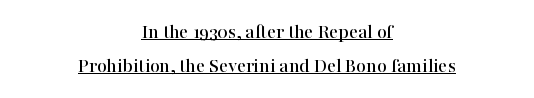
The image shows 21 px text type, upright; set centered, normal line spacing (1.61x), normal letter spacing, underlined.
